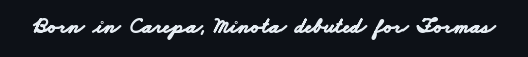
Q: Is the text bold? A: Yes.
Q: Is the text underlined? A: No.
Q: Is the spacing between letters normal or unusually wide? A: Normal.
